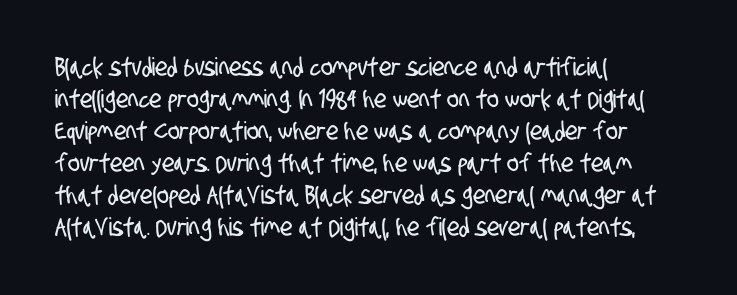
Q: Is the text underlined? A: No.
Q: How is the paragraph aligned? A: Left-aligned.
Q: Is the spacing between letters normal or unusually wide? A: Normal.
Q: Is the spacing between lines tight, normal or loose? A: Normal.
